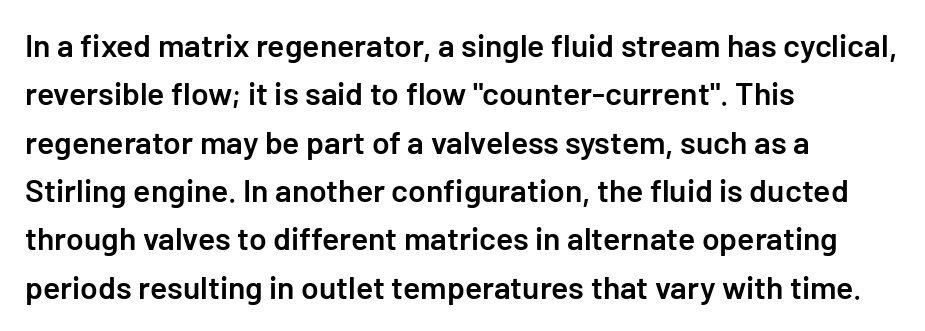
There is no visible air inserted between adjacent glyphs. The rendering shows plain stroke endings on the letterforms — a sans-serif design. Posture: upright roman. No word sits above an underline. Compared with typical paragraphs, the rows here are spaced about the same. Does the weight exceed regular? Yes, but only to semibold.
